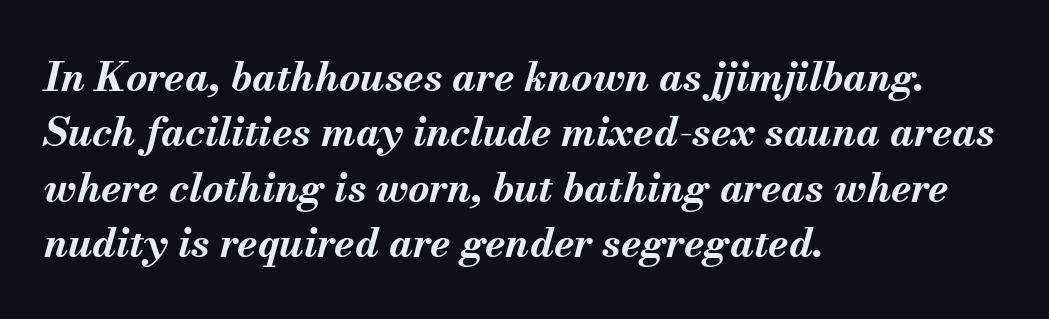
The image shows 41 px bold type, italic (leaning right); set left-aligned, normal line spacing (1.35x), normal letter spacing, not underlined; medium stroke contrast and a small x-height.
